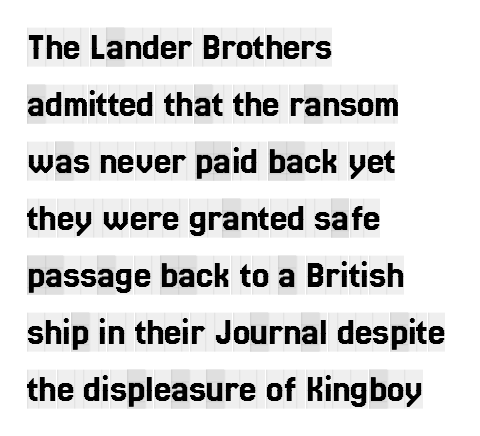
The image shows 39 px condensed serif type, upright; set left-aligned, normal line spacing (1.46x), normal letter spacing, not underlined; a large x-height.
